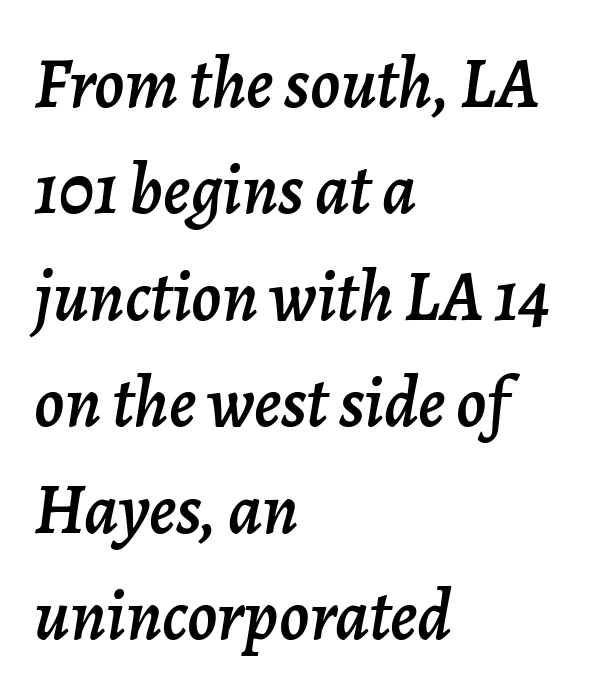
No extra tracking has been applied to these lines. Any mark beneath the type? The region is blank. This is oblique type, the kind used for emphasis or titles. A normal amount of white space separates one row of letters from the next. Caption: multi-line text, flush left, ragged right.
